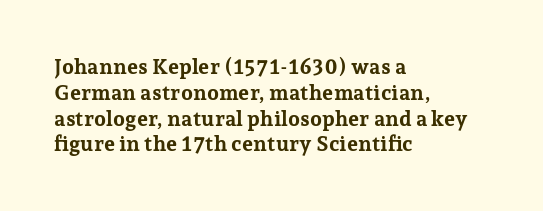
{"italic": "no", "bold": "yes", "underline": "no", "align": "left", "line_spacing_ratio": 1.23, "letter_spacing": "normal", "letter_spacing_em": 0.0, "glyph_px": 21}
